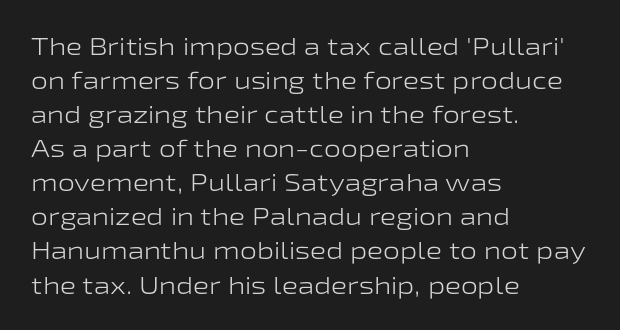
The image shows 24 px text type, upright; set left-aligned, normal line spacing (1.42x), normal letter spacing, not underlined.
